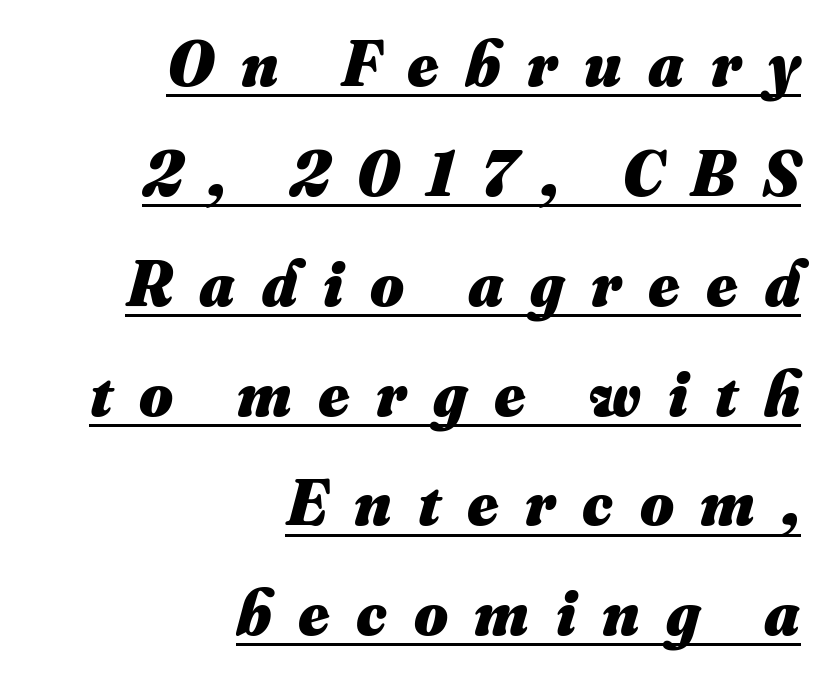
Q: Is the text bold? A: Yes.
Q: Is the text underlined? A: Yes.
Q: How is the paragraph aligned? A: Right-aligned.
Q: Is the spacing between letters normal or unusually wide? A: Unusually wide.
Q: Is the spacing between lines tight, normal or loose? A: Normal.
Q: Width (condensed, normal, or wide)? A: Normal.
Q: Stroke contrast? A: Medium.
Q: x-height? A: Small.
Q: Monospaced? A: No.
